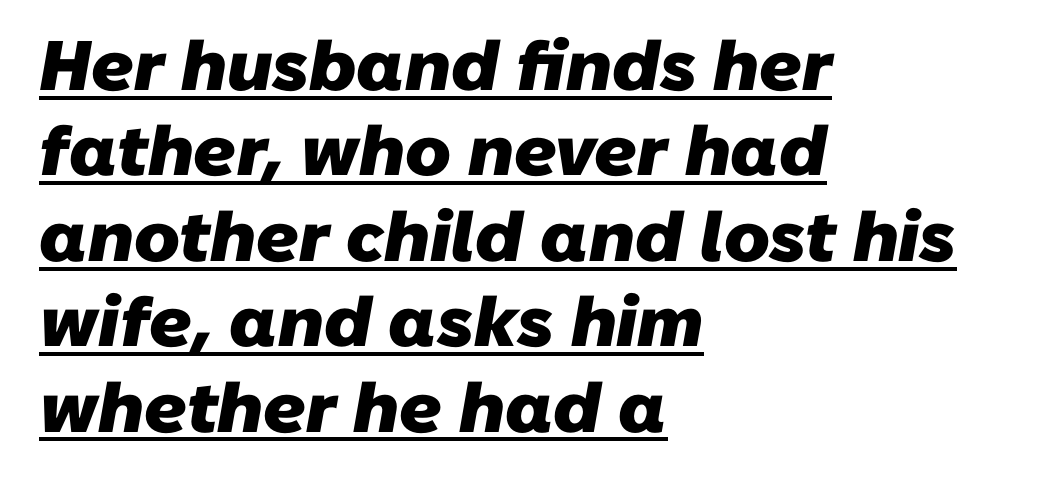
Caption: bold face, heavy strokes. Character widths vary here, with narrow letters taking less room than wide ones. What stands out about the letter spacing? Nothing — it is the standard amount. Font category for this specimen: sans-serif.
